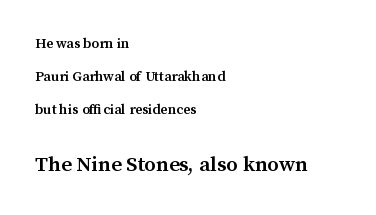
The image shows 21 px text type, upright; set left-aligned, loose line spacing (2.37x), normal letter spacing, not underlined; the second (bottom) block is 1.5x larger.
